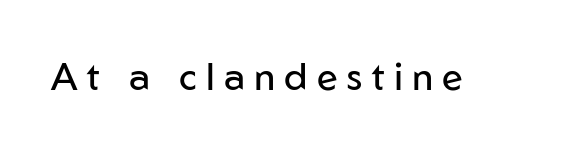
{"serif": "no", "italic": "no", "bold": "no", "weight": "regular", "width": "normal", "stroke_contrast": "low", "x_height": "medium", "monospaced": "no", "underline": "no", "letter_spacing": "wide", "letter_spacing_em": 0.24, "glyph_px": 38}
